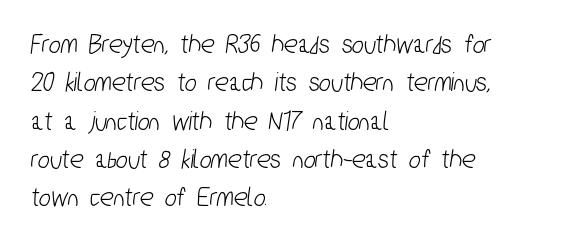
{"serif": "no", "width": "condensed", "stroke_contrast": "low", "x_height": "medium", "monospaced": "no", "underline": "no", "align": "left", "line_spacing": "normal", "line_spacing_ratio": 1.37, "letter_spacing": "normal", "letter_spacing_em": 0.0, "glyph_px": 28}
